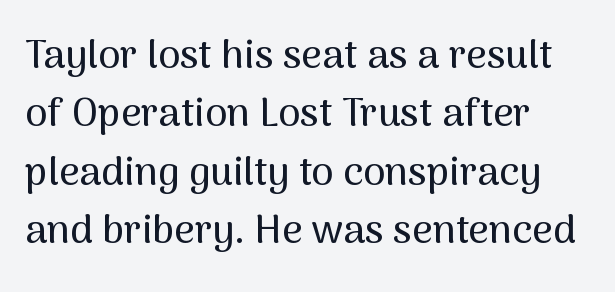
{"serif": "no", "italic": "no", "width": "normal", "stroke_contrast": "medium", "x_height": "medium", "monospaced": "no", "underline": "no", "align": "left", "line_spacing": "normal", "line_spacing_ratio": 1.46, "letter_spacing": "normal", "letter_spacing_em": 0.0, "glyph_px": 40}
